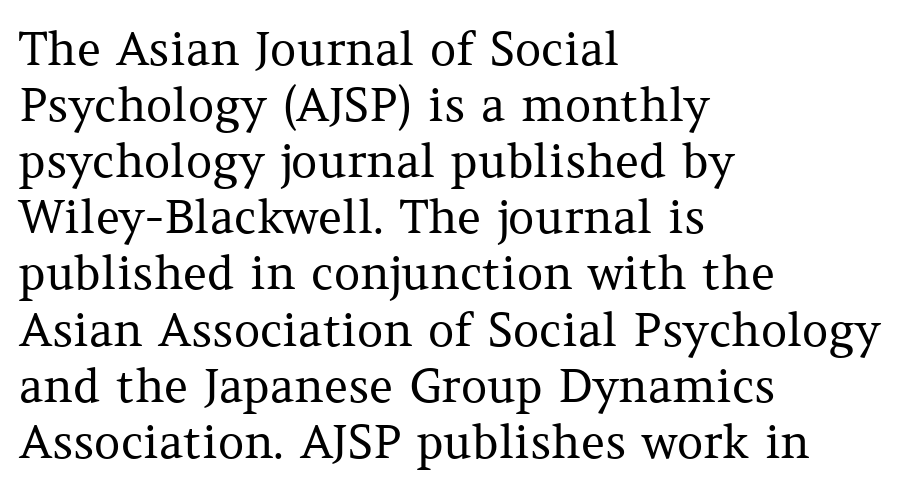
Q: Is the text bold? A: No.
Q: Is the text italic (slanted)? A: No, it is upright.
Q: Is the typeface a serif or a sans-serif typeface? A: Serif.
Q: Is the text underlined? A: No.
Q: How is the paragraph aligned? A: Left-aligned.
Q: Is the spacing between letters normal or unusually wide? A: Normal.
Q: Width (condensed, normal, or wide)? A: Normal.
Q: Stroke contrast? A: Medium.
Q: x-height? A: Medium.
Q: Monospaced? A: No.
